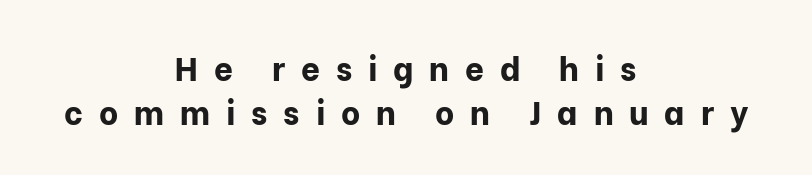
Q: Is the text bold? A: Yes.
Q: Is the text italic (slanted)? A: No, it is upright.
Q: Is the typeface a serif or a sans-serif typeface? A: Sans-serif.
Q: Is the text underlined? A: No.
Q: How is the paragraph aligned? A: Centered.
Q: Is the spacing between letters normal or unusually wide? A: Unusually wide.
Q: Is the spacing between lines tight, normal or loose? A: Normal.
Q: Width (condensed, normal, or wide)? A: Normal.
Q: Stroke contrast? A: Low.
Q: x-height? A: Medium.
Q: Monospaced? A: No.
